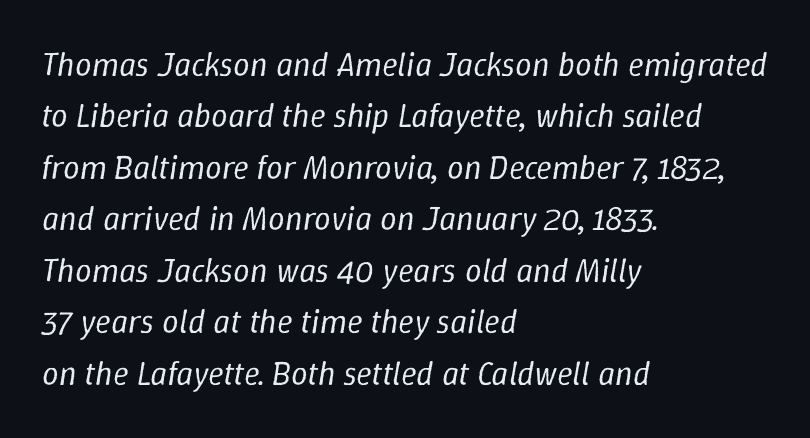
Q: Is the text bold? A: No.
Q: Is the text italic (slanted)? A: Yes, it leans right by about 9 degrees.
Q: Is the text underlined? A: No.
Q: How is the paragraph aligned? A: Left-aligned.
Q: Is the spacing between letters normal or unusually wide? A: Normal.
Q: Is the spacing between lines tight, normal or loose? A: Normal.
Q: Width (condensed, normal, or wide)? A: Normal.
Q: Stroke contrast? A: Low.
Q: x-height? A: Medium.
Q: Monospaced? A: No.
